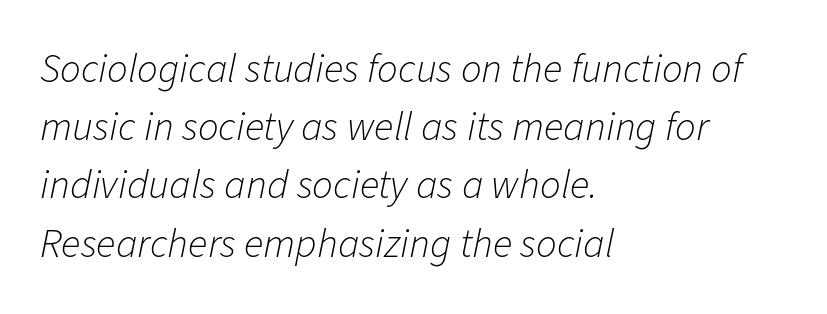
Just letters on the line, the space beneath them empty. Proportional: the letters do not fall into vertical columns. The passage is arranged the way most books set body copy — flush left. Looking at the ascenders, they clearly lean. No chunkiness to these letters — they're not bold.
